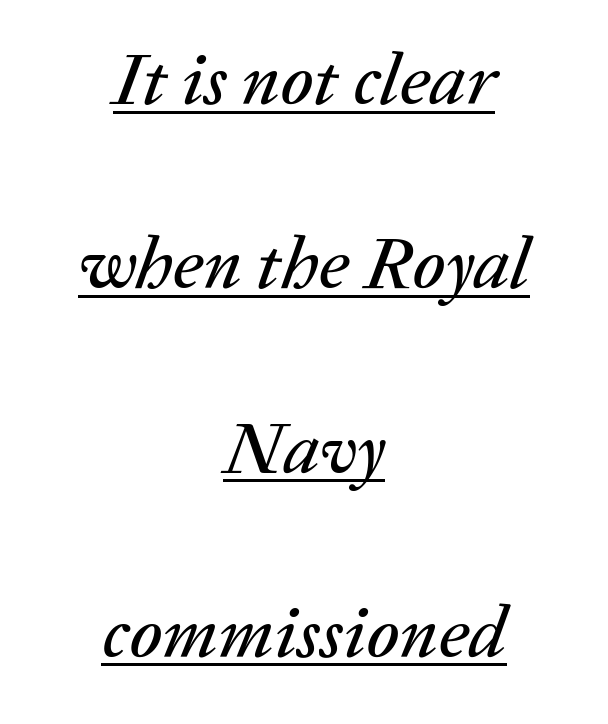
{"italic": "yes", "lean": "right", "slant_degrees": 20, "width": "normal", "stroke_contrast": "low", "x_height": "medium", "monospaced": "no", "underline": "yes", "align": "center", "line_spacing": "loose", "line_spacing_ratio": 2.49, "letter_spacing": "normal", "letter_spacing_em": 0.0, "glyph_px": 74}
